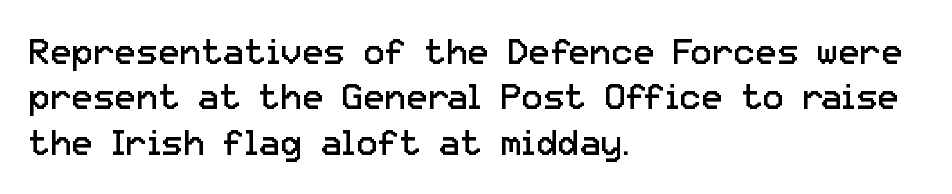
{"serif": "no", "italic": "no", "bold": "no", "weight": "regular", "width": "normal", "stroke_contrast": "low", "x_height": "medium", "monospaced": "no", "underline": "no", "align": "left", "line_spacing": "normal", "line_spacing_ratio": 1.26, "letter_spacing": "normal", "letter_spacing_em": 0.0, "glyph_px": 36}
